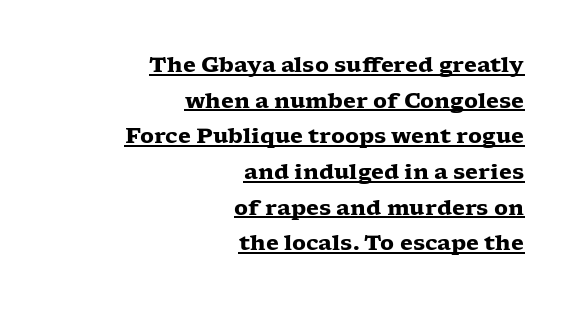
{"italic": "no", "bold": "yes", "underline": "yes", "align": "right", "line_spacing": "normal", "line_spacing_ratio": 1.7, "letter_spacing": "normal", "letter_spacing_em": 0.0, "glyph_px": 21}
